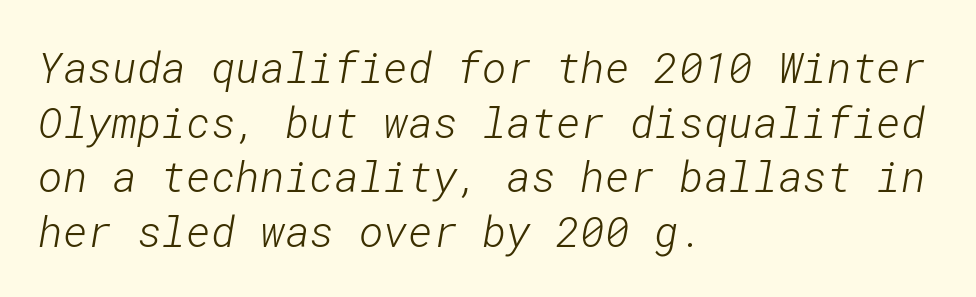
The image shows 42 px light sans-serif type; set left-aligned, normal line spacing (1.3x), normal letter spacing, not underlined; low stroke contrast and a medium x-height.
